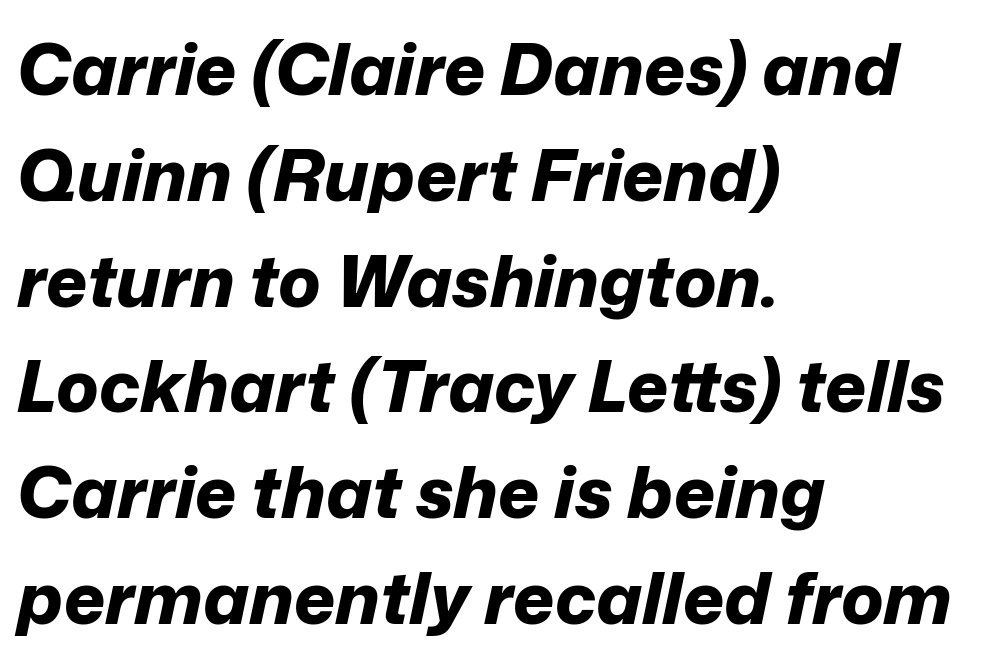
This sample uses plain, unmodified letter spacing. The area under the type is left untouched. Emphasis by weight is at full strength: bold. Notice how the stems are inclined rather than vertical — that's the hallmark of italics. The setting favours the left margin, as ordinary paragraphs usually do.
